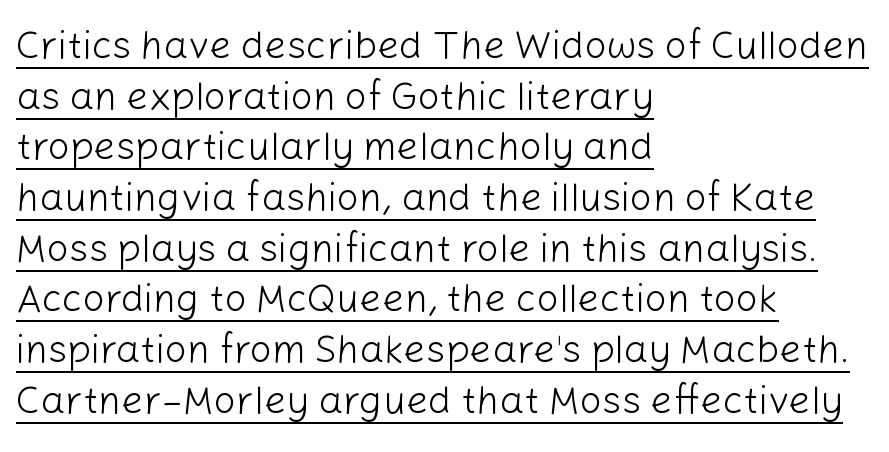
The passage is arranged the way most books set body copy — flush left. The letters sit at their default tracking, neither squeezed nor spread. Does a line run under the words? Yes, clearly. These lines were composed using upright roman letters.
